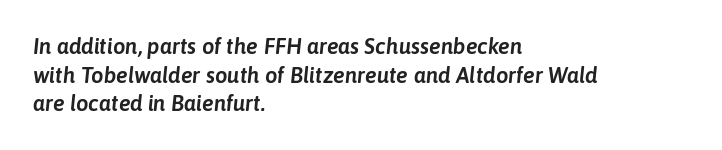
A clean baseline with only descenders dipping below it. If you measured baseline to baseline, you'd find a middling distance. Tracking value appears to be zero — textbook default spacing. Short and long lines alike share a common starting point at left. Does the lettering tilt? It does — this is italic.
